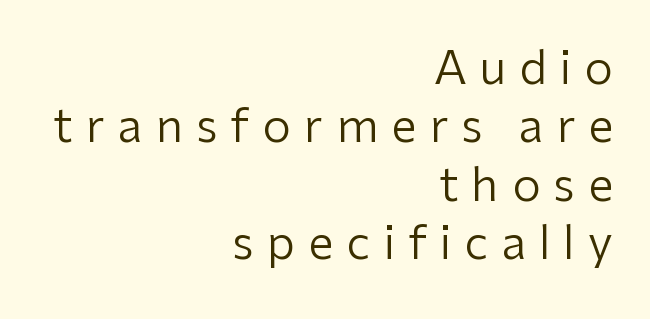
{"serif": "no", "italic": "no", "bold": "no", "weight": "regular", "width": "normal", "stroke_contrast": "low", "x_height": "medium", "monospaced": "no", "underline": "no", "align": "right", "line_spacing": "normal", "line_spacing_ratio": 1.27, "letter_spacing": "wide", "letter_spacing_em": 0.28, "glyph_px": 46}
